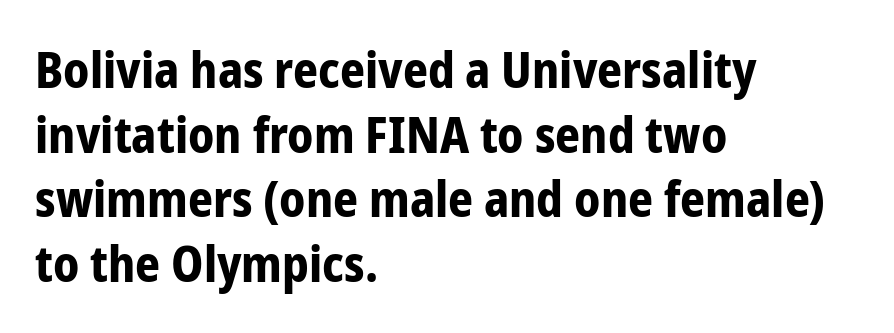
Q: Is the text bold? A: Yes.
Q: Is the text italic (slanted)? A: No, it is upright.
Q: Is the typeface a serif or a sans-serif typeface? A: Sans-serif.
Q: Is the text underlined? A: No.
Q: How is the paragraph aligned? A: Left-aligned.
Q: Is the spacing between letters normal or unusually wide? A: Normal.
Q: Is the spacing between lines tight, normal or loose? A: Normal.
Q: Width (condensed, normal, or wide)? A: Condensed.
Q: Stroke contrast? A: Low.
Q: x-height? A: Medium.
Q: Monospaced? A: No.
